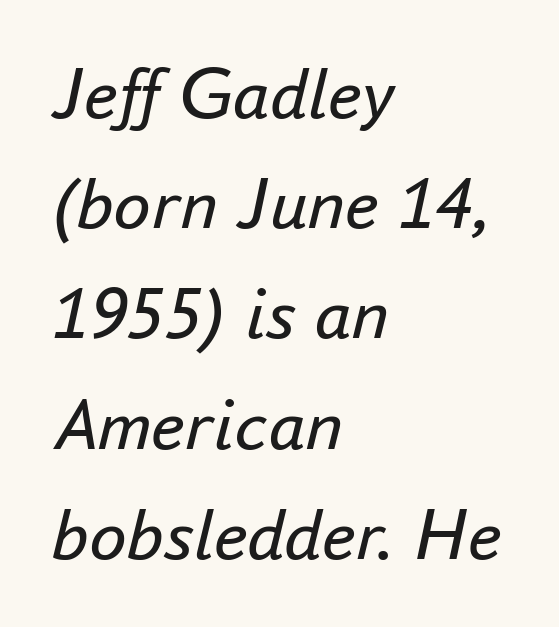
{"italic": "yes", "lean": "right", "slant_degrees": 16, "bold": "no", "weight": "regular", "width": "normal", "stroke_contrast": "low", "x_height": "small", "monospaced": "no", "underline": "no", "align": "left", "line_spacing": "normal", "line_spacing_ratio": 1.47, "letter_spacing": "normal", "letter_spacing_em": 0.0, "glyph_px": 75}
